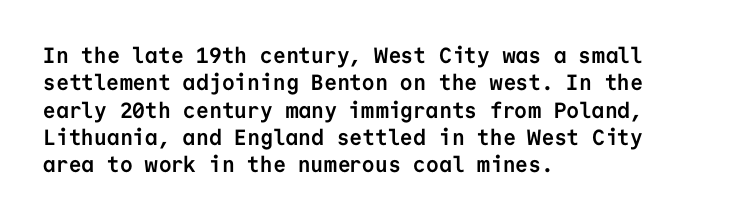
Chunky letters — that's bold for sure. Caption: standard tracking, unaltered. Descenders are the only things crossing below the line. Typeset ragged right — the left edge is the straight one. The letters stand upright; this is a roman face.
